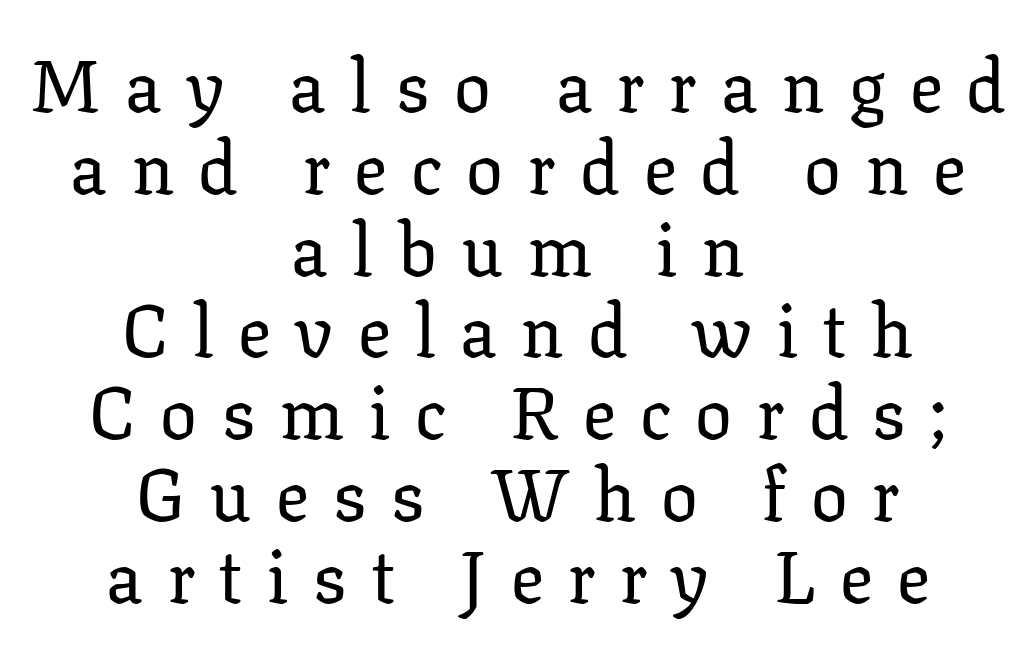
Tracking here is generous; glyphs stand well apart from one another. Words float on clear page, feet unadorned. A centered setting, common on invitations and titles, is used for this passage. The rendering uses natural spacing where letterforms have individual widths. Students, observe: this is what under-led, compact text looks like.
